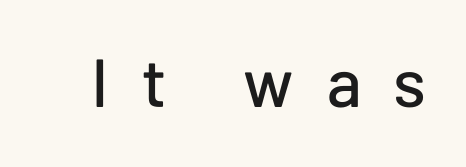
The image shows 68 px sans-serif type, upright; set unusually wide letter spacing (+0.47 em), not underlined; low stroke contrast and a medium x-height.
